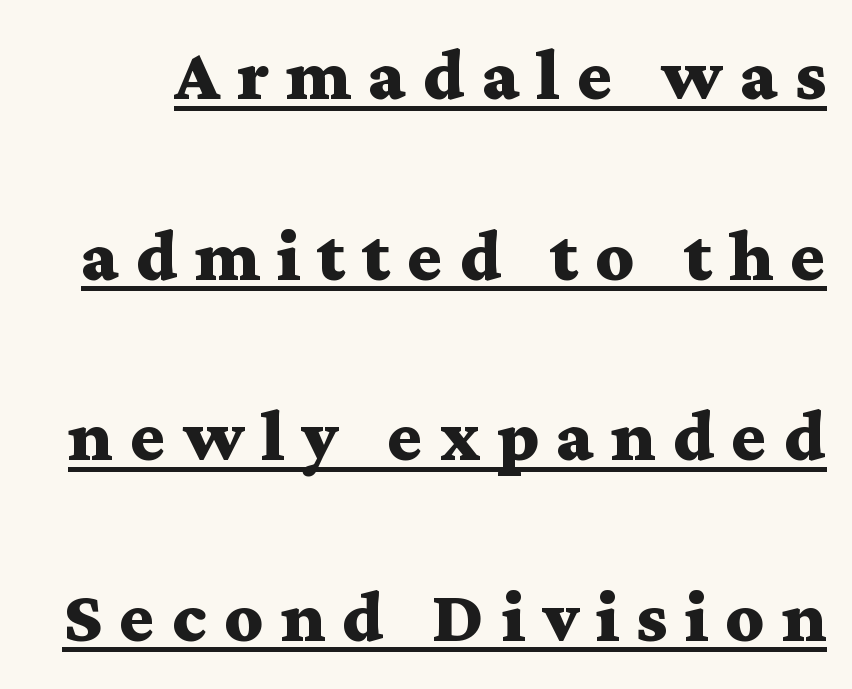
{"serif": "yes", "italic": "no", "bold": "yes", "weight": "bold", "width": "wide", "stroke_contrast": "medium", "x_height": "medium", "monospaced": "no", "underline": "yes", "line_spacing": "loose", "line_spacing_ratio": 2.44, "letter_spacing": "wide", "letter_spacing_em": 0.23, "glyph_px": 74}
